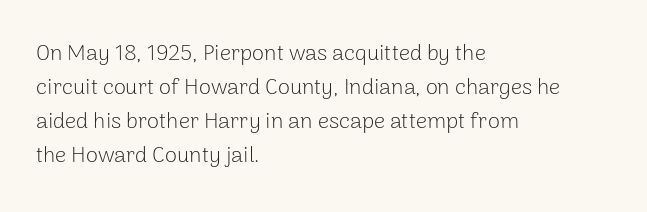
{"italic": "no", "bold": "no", "underline": "no", "align": "left", "line_spacing": "normal", "line_spacing_ratio": 1.55, "letter_spacing": "normal", "letter_spacing_em": 0.0, "glyph_px": 22}
